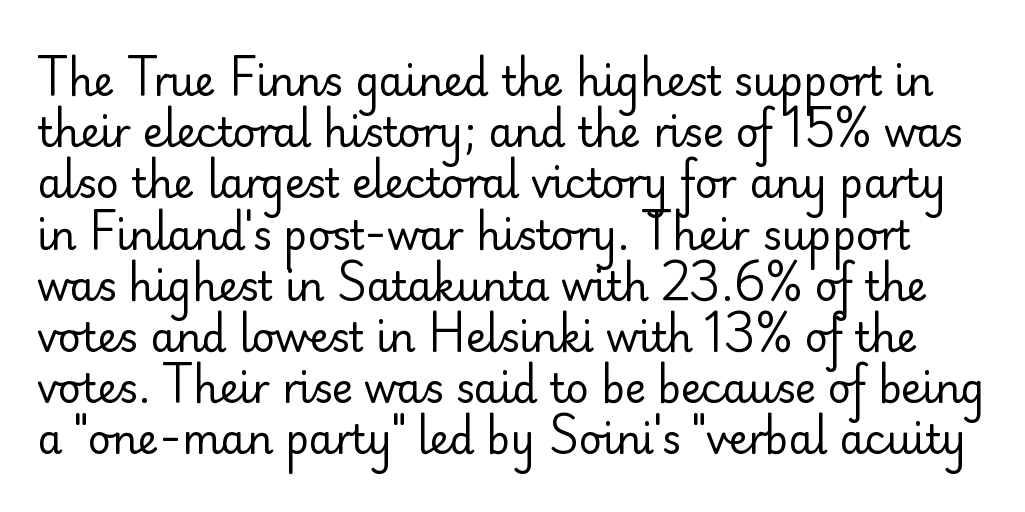
Q: Is the text bold? A: No.
Q: Is the text italic (slanted)? A: No, it is upright.
Q: Is the typeface a serif or a sans-serif typeface? A: Sans-serif.
Q: Is the text underlined? A: No.
Q: Is the spacing between letters normal or unusually wide? A: Normal.
Q: Is the spacing between lines tight, normal or loose? A: Normal.
Q: Width (condensed, normal, or wide)? A: Normal.
Q: Stroke contrast? A: Low.
Q: x-height? A: Small.
Q: Monospaced? A: No.
